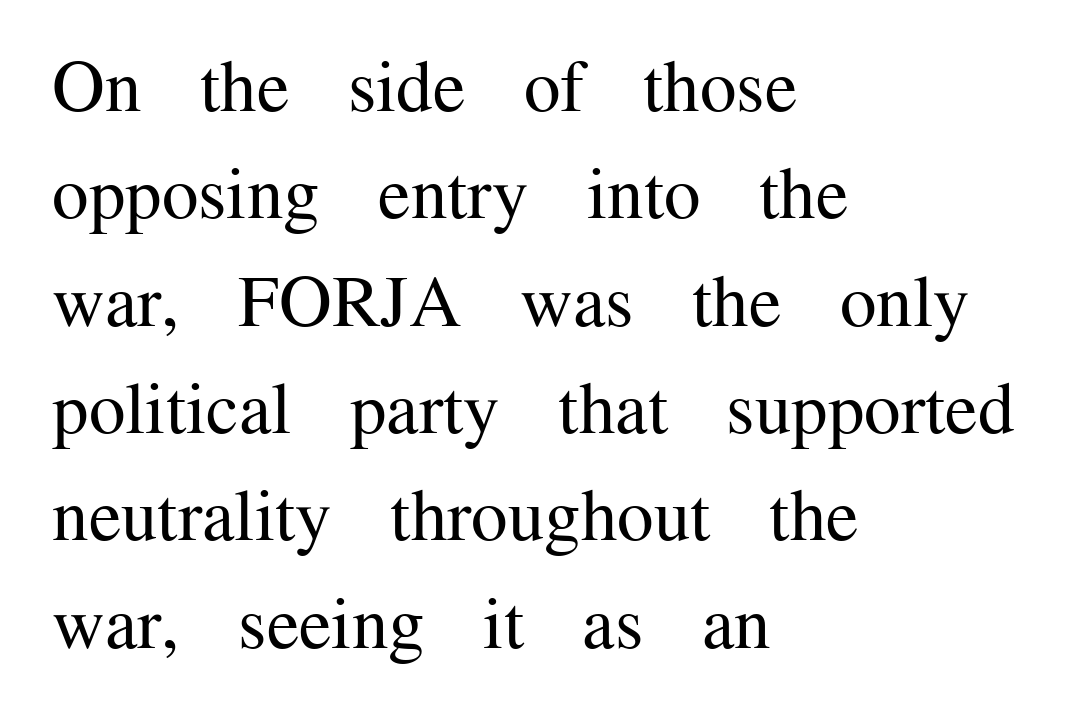
The image shows 73 px regular-weight serif type, upright; set left-aligned, normal line spacing (1.47x), normal letter spacing, not underlined; medium stroke contrast and a medium x-height.
